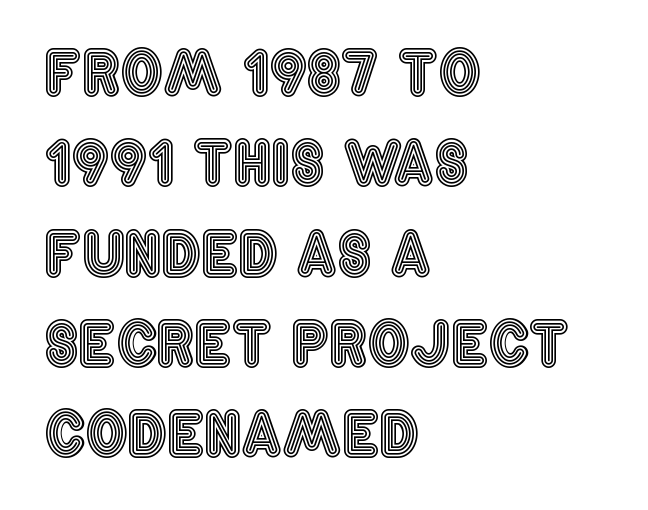
Students, observe: this is what conventionally led text looks like. Casual observation: everything's shoved over to the left. Students, note that the glyphs here touch the page at normal intervals. Posture: upright roman.
